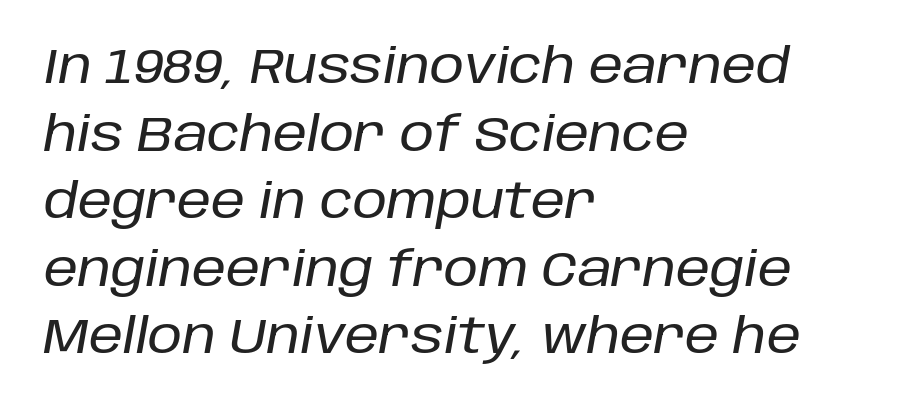
Q: Is the text italic (slanted)? A: Yes, it leans right by about 10 degrees.
Q: Is the text underlined? A: No.
Q: How is the paragraph aligned? A: Left-aligned.
Q: Is the spacing between letters normal or unusually wide? A: Normal.
Q: Is the spacing between lines tight, normal or loose? A: Normal.
Q: Width (condensed, normal, or wide)? A: Normal.
Q: Stroke contrast? A: Low.
Q: x-height? A: Large.
Q: Monospaced? A: No.
